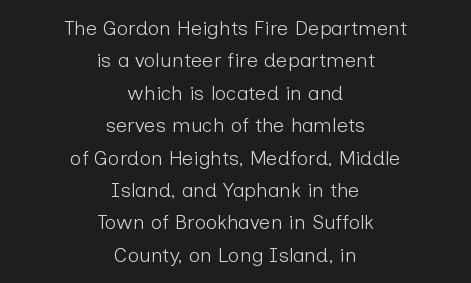
{"italic": "no", "bold": "no", "underline": "no", "align": "center", "line_spacing": "normal", "line_spacing_ratio": 1.62, "letter_spacing": "normal", "letter_spacing_em": 0.0, "glyph_px": 20}
